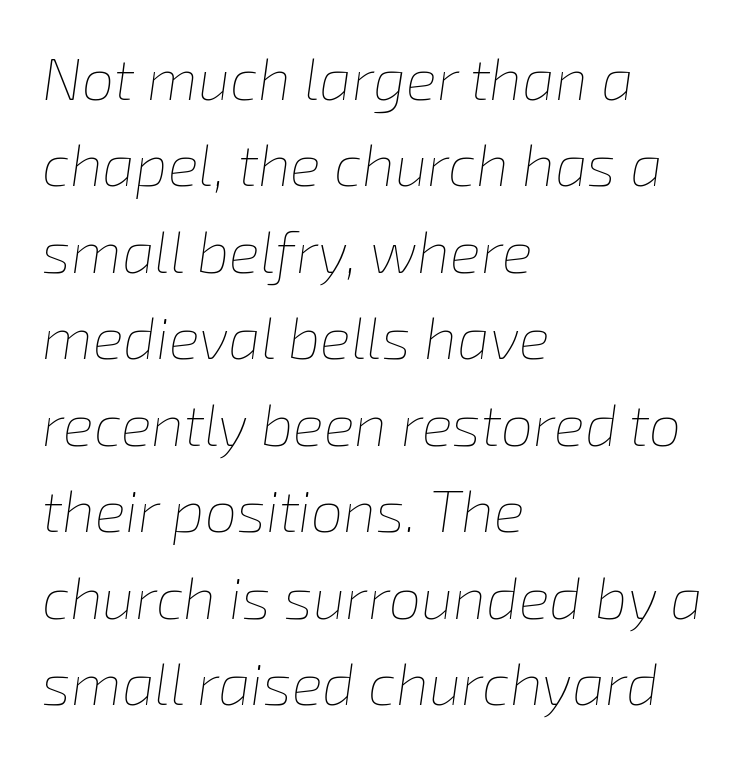
The image shows 58 px thin type, italic (leaning right); set left-aligned, normal line spacing (1.49x), normal letter spacing, not underlined; low stroke contrast and a medium x-height.
